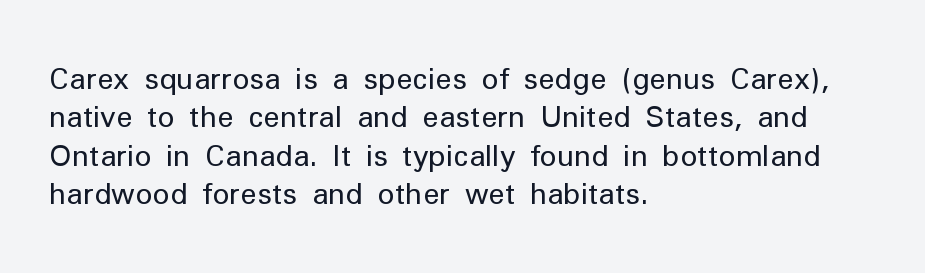
The image shows 29 px regular-weight sans-serif type, upright; set left-aligned, normal line spacing (1.32x), normal letter spacing, not underlined; low stroke contrast and a medium x-height.
